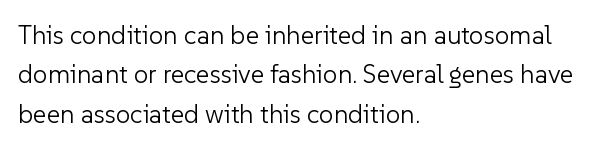
The image shows 26 px text type, upright; set left-aligned, normal line spacing (1.51x), normal letter spacing, not underlined.
